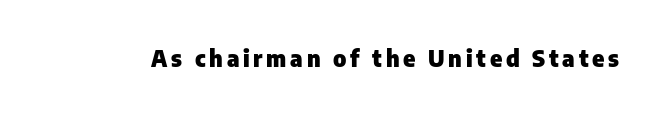
The words here are not underlined. Ascenders rise straight up at ninety degrees. What weight is shown? A full bold with thick strokes.
